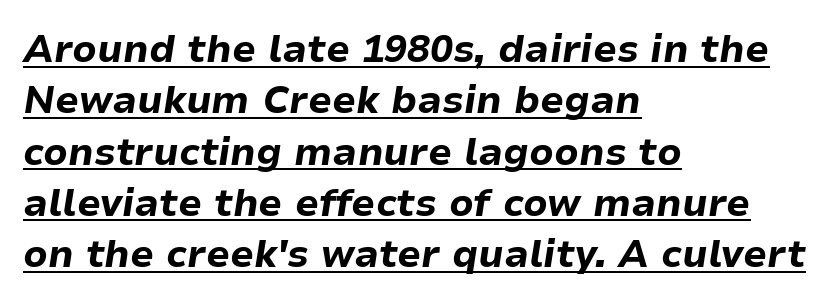
{"italic": "yes", "lean": "right", "slant_degrees": 9, "bold": "yes", "weight": "bold", "width": "normal", "stroke_contrast": "low", "x_height": "medium", "monospaced": "no", "underline": "yes", "align": "left", "line_spacing": "normal", "line_spacing_ratio": 1.35, "letter_spacing": "normal", "letter_spacing_em": 0.0, "glyph_px": 38}
